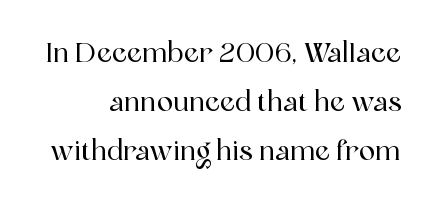
{"italic": "no", "underline": "no", "align": "right", "line_spacing_ratio": 1.81, "letter_spacing": "normal", "letter_spacing_em": 0.0, "glyph_px": 27}
